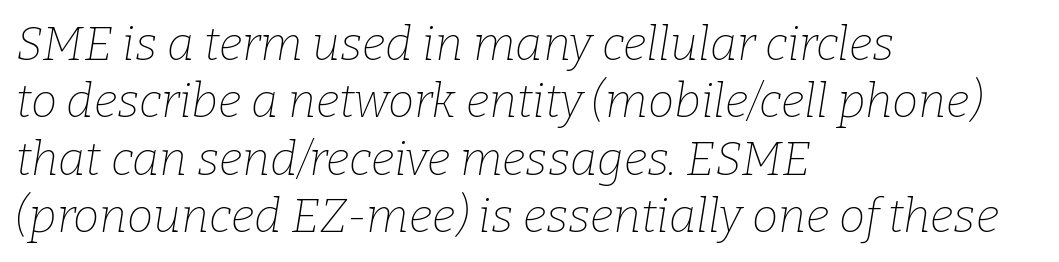
{"serif": "yes", "italic": "yes", "lean": "right", "slant_degrees": 9, "bold": "no", "weight": "thin", "width": "normal", "stroke_contrast": "low", "x_height": "medium", "monospaced": "no", "underline": "no", "align": "left", "line_spacing_ratio": 1.22, "letter_spacing": "normal", "letter_spacing_em": 0.0, "glyph_px": 47}
